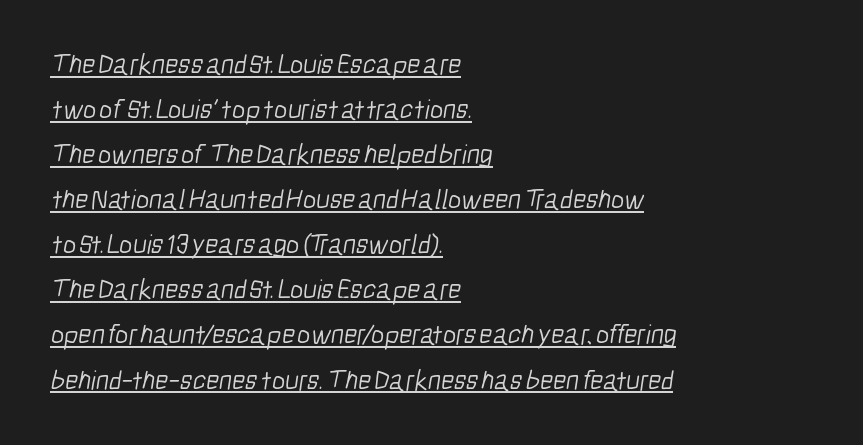
Q: Is the text bold? A: No.
Q: Is the typeface a serif or a sans-serif typeface? A: Sans-serif.
Q: Is the text underlined? A: Yes.
Q: How is the paragraph aligned? A: Left-aligned.
Q: Is the spacing between letters normal or unusually wide? A: Normal.
Q: Is the spacing between lines tight, normal or loose? A: Normal.
Q: Width (condensed, normal, or wide)? A: Condensed.
Q: Stroke contrast? A: Low.
Q: x-height? A: Medium.
Q: Monospaced? A: No.
